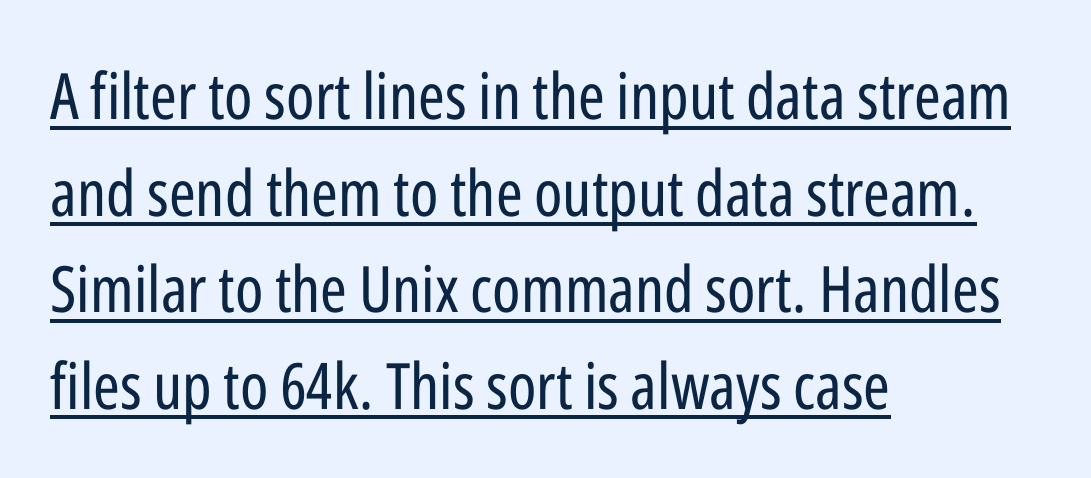
{"serif": "no", "italic": "no", "bold": "no", "weight": "regular", "width": "condensed", "stroke_contrast": "low", "x_height": "medium", "monospaced": "no", "underline": "yes", "align": "left", "line_spacing": "normal", "line_spacing_ratio": 1.51, "letter_spacing": "normal", "letter_spacing_em": 0.0, "glyph_px": 64}
